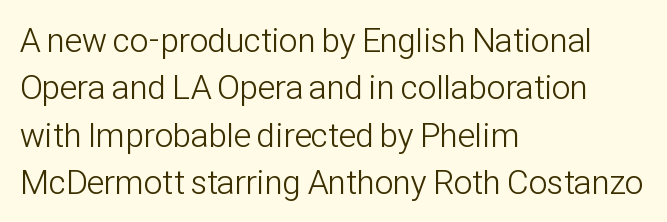
Q: Is the text bold? A: No.
Q: Is the text italic (slanted)? A: No, it is upright.
Q: Is the typeface a serif or a sans-serif typeface? A: Sans-serif.
Q: Is the text underlined? A: No.
Q: How is the paragraph aligned? A: Left-aligned.
Q: Is the spacing between letters normal or unusually wide? A: Normal.
Q: Is the spacing between lines tight, normal or loose? A: Normal.
Q: Width (condensed, normal, or wide)? A: Condensed.
Q: Stroke contrast? A: Low.
Q: x-height? A: Medium.
Q: Monospaced? A: No.
